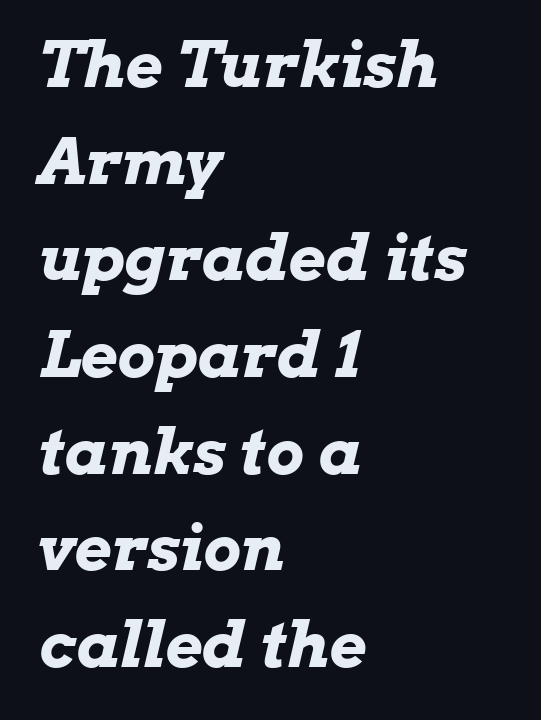
Spacing verdict: proportional, widths tailored to each character. Check the space under the baseline: it is left empty. The rag falls on the right side of this text block. Italic? Definitely — the glyphs are oblique. The gaps between neighbouring characters are ordinary and unremarkable.
